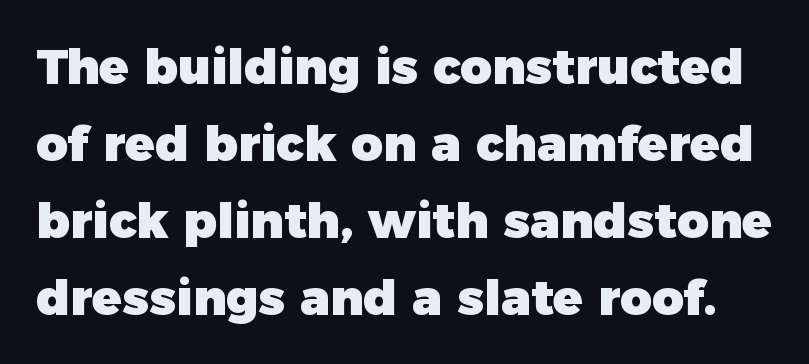
Look at the bottom of the vertical strokes: they stop flat, with no serifs. The passage shown is typed in a proportional face where columns would drift. The glyphs have the mass of a bold cut. Leading matches the norm, producing a regular column. The zone under the glyphs is completely vacant.
